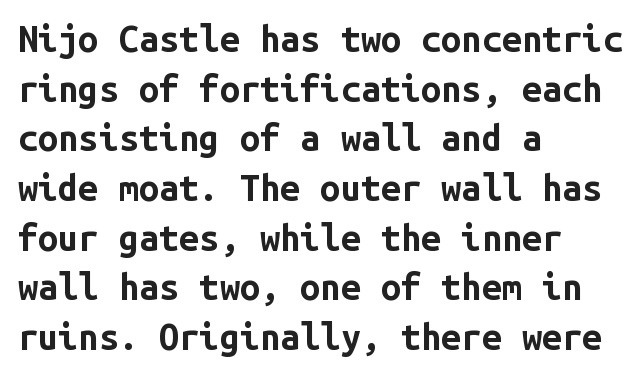
The image shows 36 px bold sans-serif type, upright, monospaced; set left-aligned, normal line spacing (1.38x), normal letter spacing, not underlined; low stroke contrast and a medium x-height.
